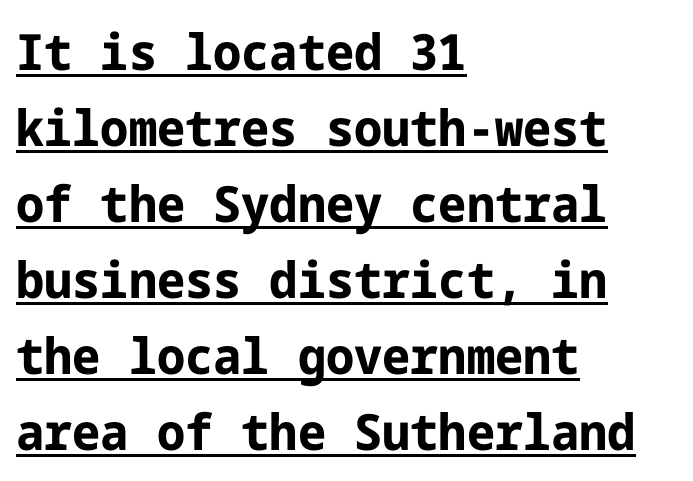
The image shows 50 px bold sans-serif type, upright; set left-aligned, normal line spacing (1.52x), normal letter spacing, underlined; low stroke contrast and a medium x-height.
